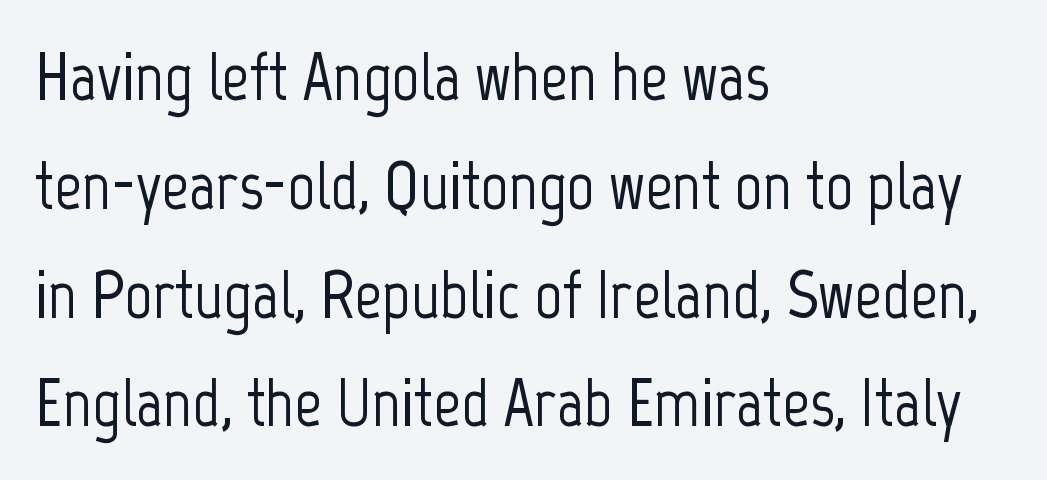
The image shows 68 px condensed sans-serif type, upright; set left-aligned, normal line spacing (1.6x), normal letter spacing, not underlined; low stroke contrast and a medium x-height.
